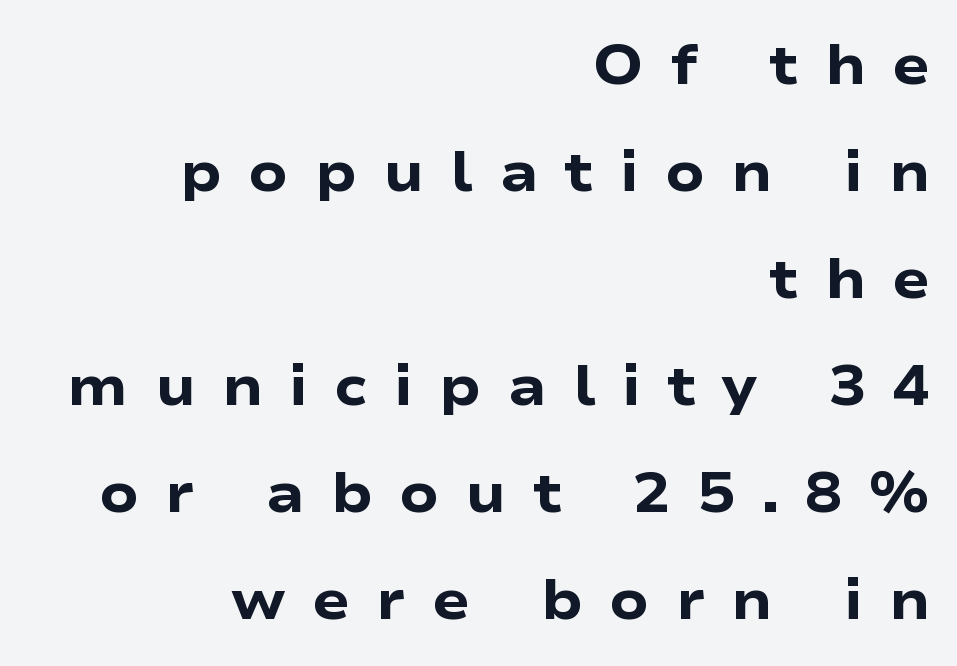
The image shows 56 px heavy, wide sans-serif type, upright; set right-aligned, loose line spacing (1.91x), unusually wide letter spacing (+0.47 em), not underlined; low stroke contrast and a medium x-height.
